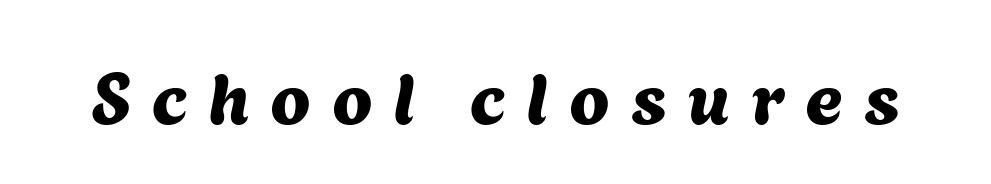
The rendering shows plain stroke endings on the letterforms — a sans-serif design. The strip under each line holds only bare page. Characters follow at a spacing far wider than the type designer built in. The passage shown is typed in a proportional face where columns would drift.
